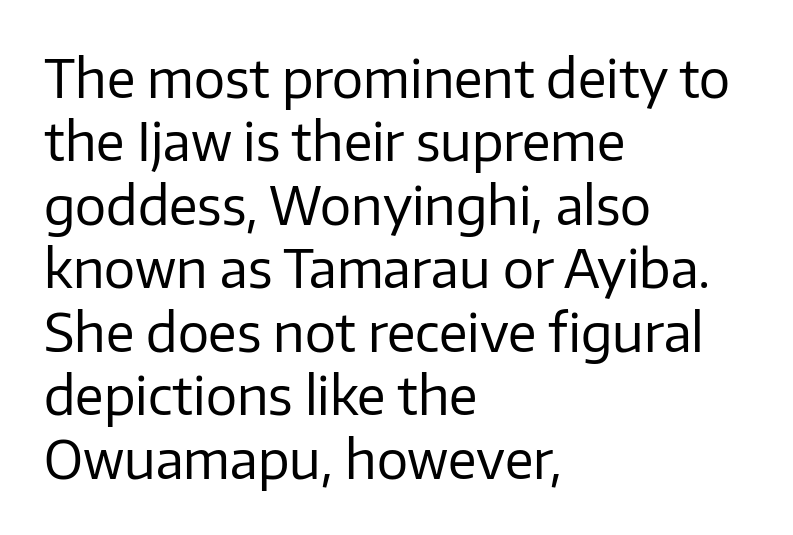
Q: Is the text bold? A: No.
Q: Is the text italic (slanted)? A: No, it is upright.
Q: Is the typeface a serif or a sans-serif typeface? A: Sans-serif.
Q: Is the text underlined? A: No.
Q: How is the paragraph aligned? A: Left-aligned.
Q: Is the spacing between letters normal or unusually wide? A: Normal.
Q: Width (condensed, normal, or wide)? A: Normal.
Q: Stroke contrast? A: Low.
Q: x-height? A: Medium.
Q: Monospaced? A: No.
